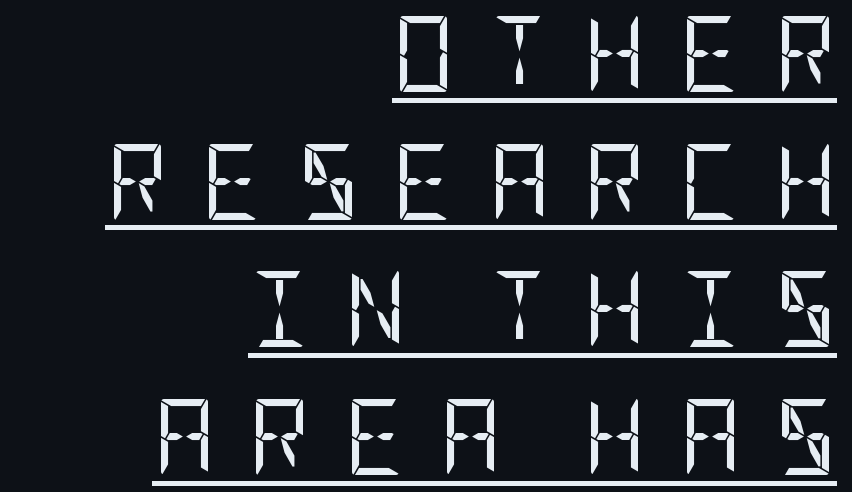
Q: Is the text bold? A: No.
Q: Is the text italic (slanted)? A: No, it is upright.
Q: Is the typeface a serif or a sans-serif typeface? A: Sans-serif.
Q: Is the text underlined? A: Yes.
Q: How is the paragraph aligned? A: Right-aligned.
Q: Is the spacing between letters normal or unusually wide? A: Unusually wide.
Q: Is the spacing between lines tight, normal or loose? A: Normal.
Q: Width (condensed, normal, or wide)? A: Condensed.
Q: Stroke contrast? A: Low.
Q: x-height? A: Large.
